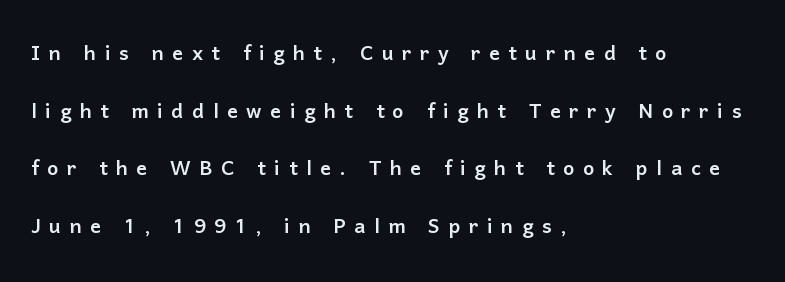
Just letters on the line, the space beneath them empty. The horizontal fit of the characters is loose and conspicuously gappy. Leftover space on each line is placed entirely after the last word. Unlike italic type, these characters show no tilt at all. The line-height multiplier appears high, well above default.
